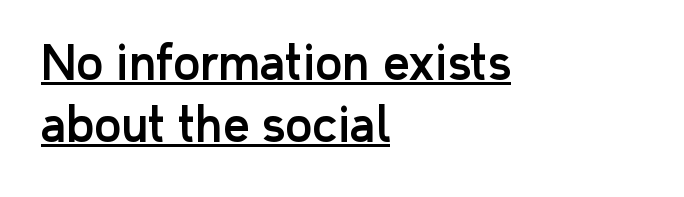
The image shows 46 px sans-serif type, upright; set left-aligned, normal line spacing (1.35x), normal letter spacing, underlined; low stroke contrast and a medium x-height.
